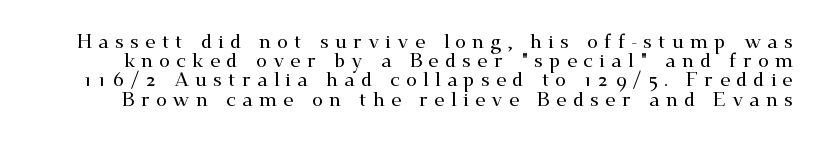
The line-height multiplier appears low, near solid setting. Display-style spreading of the glyphs; the letterfit is very open. Any mark beneath the type? The region is blank. The font's upright variant was chosen for this text.
